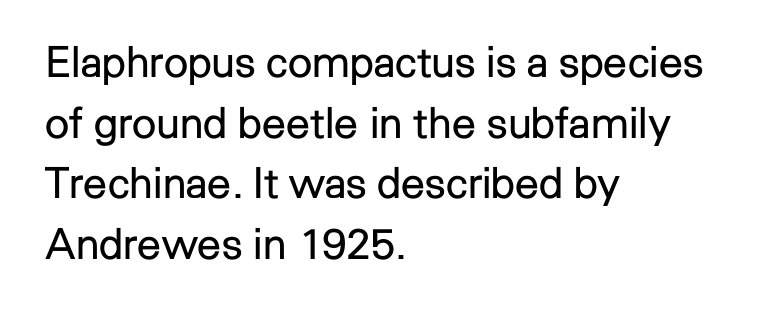
Q: Is the text bold? A: No.
Q: Is the text italic (slanted)? A: No, it is upright.
Q: Is the typeface a serif or a sans-serif typeface? A: Sans-serif.
Q: Is the text underlined? A: No.
Q: How is the paragraph aligned? A: Left-aligned.
Q: Is the spacing between letters normal or unusually wide? A: Normal.
Q: Is the spacing between lines tight, normal or loose? A: Normal.
Q: Width (condensed, normal, or wide)? A: Normal.
Q: Stroke contrast? A: Low.
Q: x-height? A: Medium.
Q: Monospaced? A: No.
